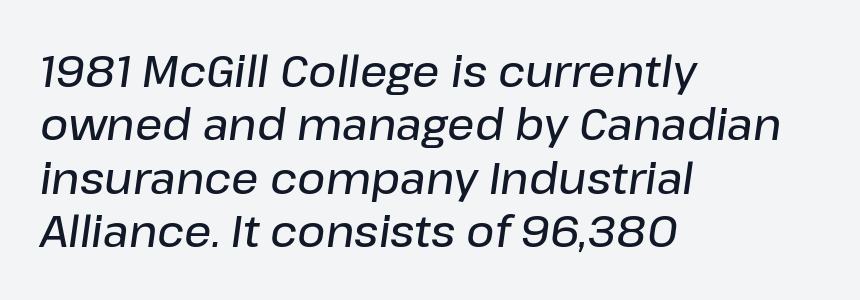
Letter spacing: default. One-word summary of the alignment: left. A bare baseline throughout the passage. The face used here is proportionally spaced, like ordinary book or web type. The typesetting leans somewhat heavy: a semibold.
